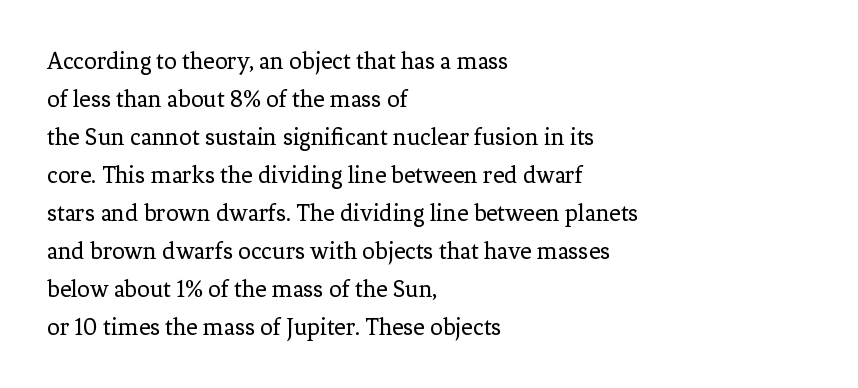
Q: Is the text bold? A: No.
Q: Is the text italic (slanted)? A: No, it is upright.
Q: Is the text underlined? A: No.
Q: How is the paragraph aligned? A: Left-aligned.
Q: Is the spacing between letters normal or unusually wide? A: Normal.
Q: Is the spacing between lines tight, normal or loose? A: Normal.
